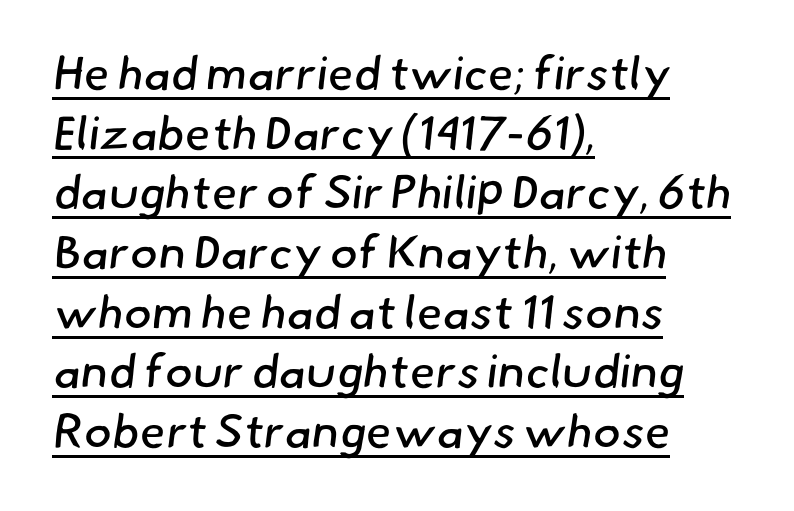
The image shows 47 px regular-weight sans-serif type; set left-aligned, normal line spacing (1.27x), normal letter spacing, underlined; low stroke contrast and a small x-height.
